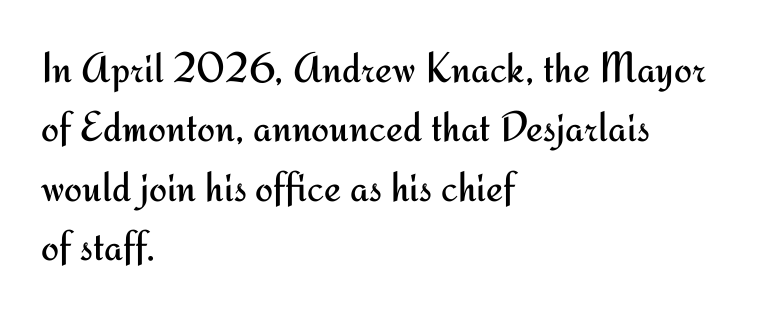
{"serif": "no", "italic": "no", "bold": "no", "weight": "regular", "width": "normal", "stroke_contrast": "medium", "x_height": "small", "monospaced": "no", "underline": "no", "align": "left", "line_spacing": "normal", "line_spacing_ratio": 1.38, "letter_spacing": "normal", "letter_spacing_em": 0.0, "glyph_px": 43}
